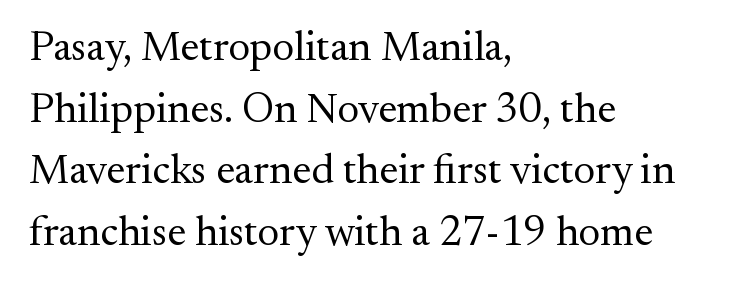
{"serif": "yes", "italic": "no", "bold": "no", "weight": "regular", "width": "normal", "stroke_contrast": "medium", "x_height": "small", "monospaced": "no", "underline": "no", "align": "left", "line_spacing": "normal", "line_spacing_ratio": 1.47, "letter_spacing": "normal", "letter_spacing_em": 0.0, "glyph_px": 42}
